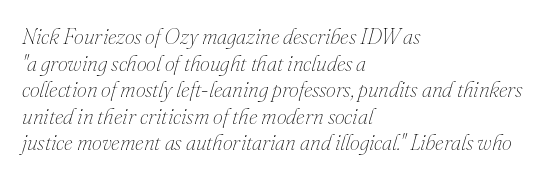
Q: Is the text bold? A: No.
Q: Is the text italic (slanted)? A: Yes, it leans right by about 16 degrees.
Q: Is the text underlined? A: No.
Q: How is the paragraph aligned? A: Left-aligned.
Q: Is the spacing between letters normal or unusually wide? A: Normal.
